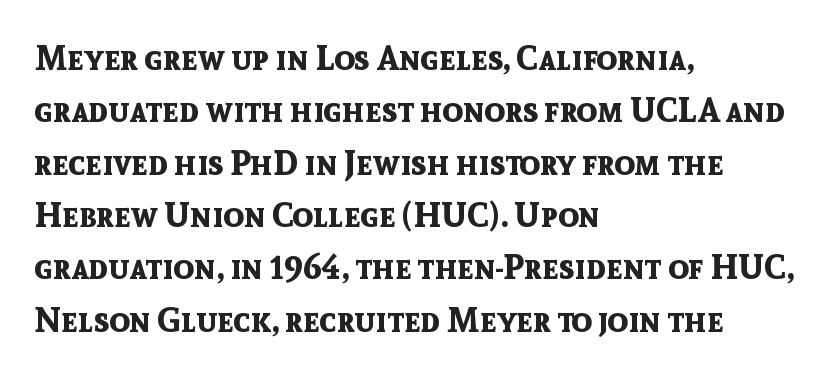
{"serif": "no", "italic": "no", "bold": "yes", "weight": "bold", "width": "normal", "x_height": "medium", "monospaced": "no", "underline": "no", "align": "left", "line_spacing": "normal", "line_spacing_ratio": 1.54, "letter_spacing": "normal", "letter_spacing_em": 0.0, "glyph_px": 34}
